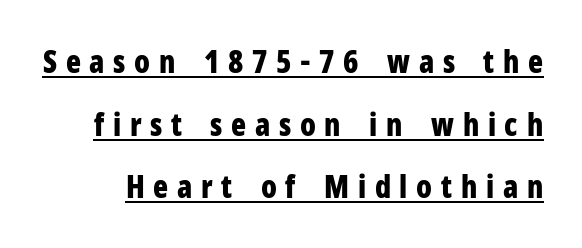
The image shows 31 px bold, condensed sans-serif type, upright; set loose line spacing (2.02x), unusually wide letter spacing (+0.28 em), underlined; low stroke contrast and a medium x-height.
